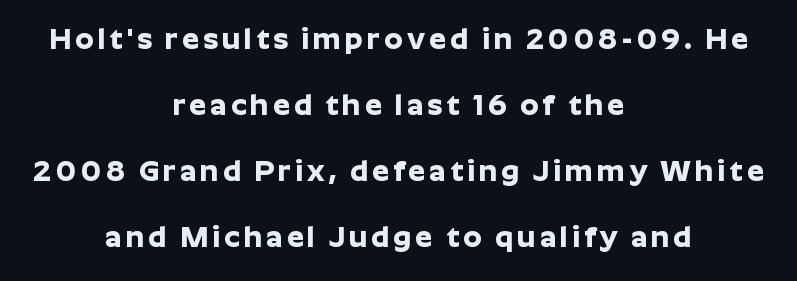
The image shows 30 px bold sans-serif type, upright; set centered, loose line spacing (2.2x), not underlined; low stroke contrast and a medium x-height.
